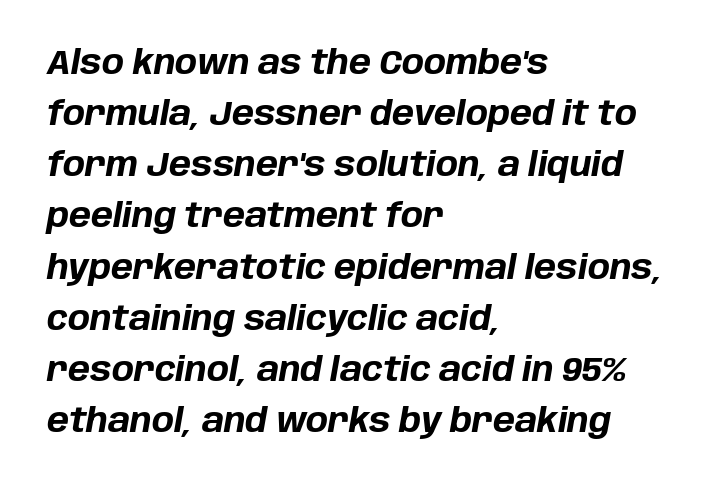
{"italic": "yes", "lean": "right", "slant_degrees": 10, "bold": "yes", "weight": "bold", "width": "normal", "stroke_contrast": "low", "x_height": "large", "monospaced": "no", "underline": "no", "align": "left", "line_spacing": "normal", "line_spacing_ratio": 1.55, "letter_spacing": "normal", "letter_spacing_em": 0.0, "glyph_px": 33}
